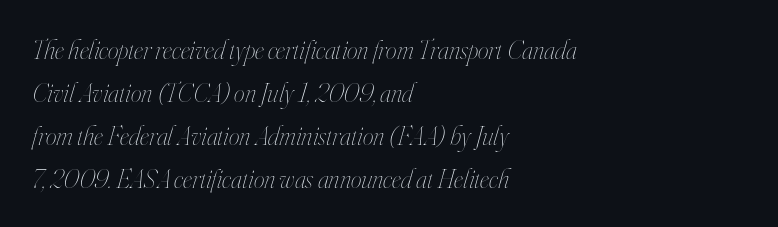
Q: Is the text bold? A: No.
Q: Is the text italic (slanted)? A: Yes, it leans right by about 16 degrees.
Q: Is the text underlined? A: No.
Q: How is the paragraph aligned? A: Left-aligned.
Q: Is the spacing between letters normal or unusually wide? A: Normal.
Q: Is the spacing between lines tight, normal or loose? A: Normal.
